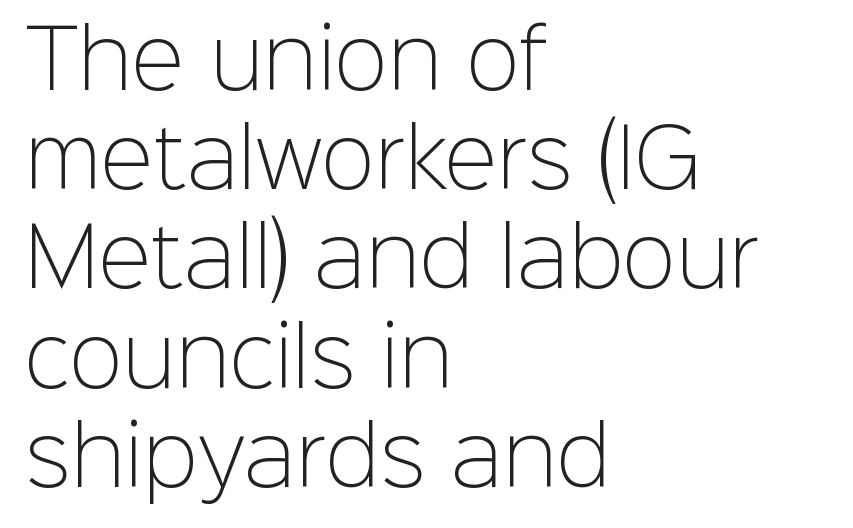
Q: Is the text bold? A: No.
Q: Is the text italic (slanted)? A: No, it is upright.
Q: Is the typeface a serif or a sans-serif typeface? A: Sans-serif.
Q: Is the text underlined? A: No.
Q: How is the paragraph aligned? A: Left-aligned.
Q: Is the spacing between letters normal or unusually wide? A: Normal.
Q: Width (condensed, normal, or wide)? A: Normal.
Q: Stroke contrast? A: Low.
Q: x-height? A: Medium.
Q: Monospaced? A: No.
